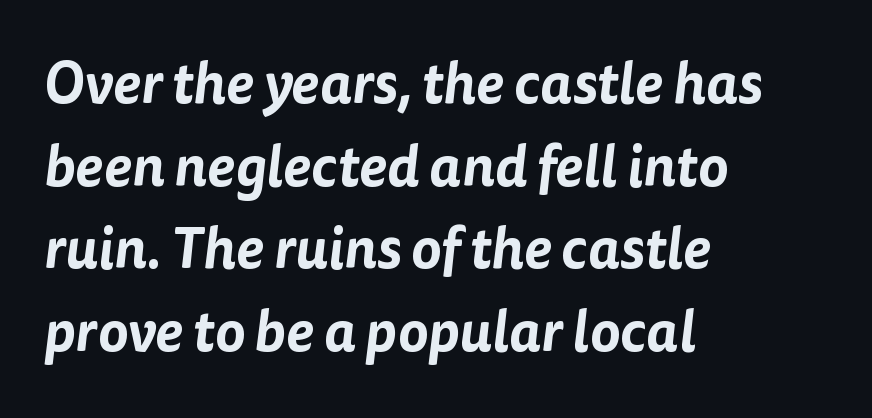
{"serif": "no", "width": "normal", "stroke_contrast": "low", "x_height": "medium", "monospaced": "no", "underline": "no", "align": "left", "line_spacing": "normal", "line_spacing_ratio": 1.45, "letter_spacing": "normal", "letter_spacing_em": 0.0, "glyph_px": 57}
